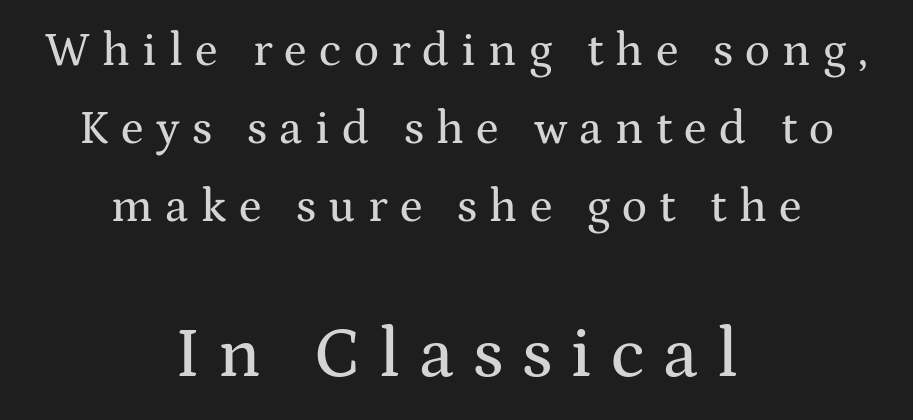
{"serif": "yes", "italic": "no", "width": "wide", "stroke_contrast": "medium", "x_height": "medium", "monospaced": "no", "underline": "no", "align": "center", "line_spacing": "normal", "line_spacing_ratio": 1.66, "letter_spacing": "wide", "letter_spacing_em": 0.26, "larger_block": "second", "size_ratio": 1.51, "glyph_px": 71}
